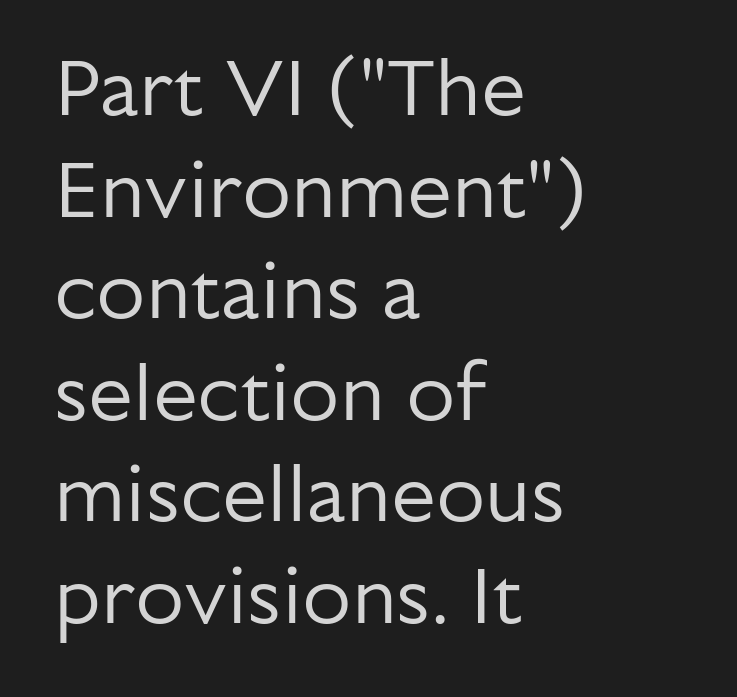
{"serif": "no", "italic": "no", "bold": "no", "weight": "regular", "width": "normal", "stroke_contrast": "low", "x_height": "medium", "monospaced": "no", "underline": "no", "align": "left", "line_spacing": "normal", "line_spacing_ratio": 1.27, "letter_spacing": "normal", "letter_spacing_em": 0.0, "glyph_px": 80}
